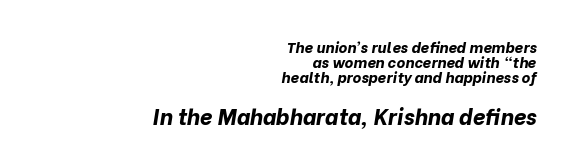
{"italic": "yes", "lean": "right", "slant_degrees": 10, "bold": "yes", "underline": "no", "align": "right", "line_spacing": "tight", "line_spacing_ratio": 1.0, "letter_spacing": "normal", "letter_spacing_em": 0.0, "larger_block": "second", "size_ratio": 1.47, "glyph_px": 22}
